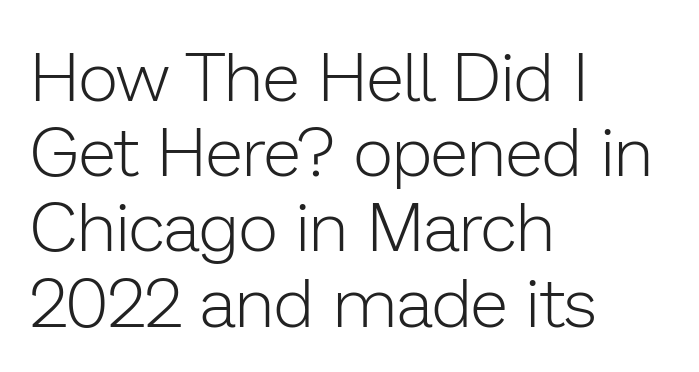
Q: Is the text bold? A: No.
Q: Is the text italic (slanted)? A: No, it is upright.
Q: Is the typeface a serif or a sans-serif typeface? A: Sans-serif.
Q: Is the text underlined? A: No.
Q: How is the paragraph aligned? A: Left-aligned.
Q: Is the spacing between letters normal or unusually wide? A: Normal.
Q: Is the spacing between lines tight, normal or loose? A: Tight.
Q: Width (condensed, normal, or wide)? A: Normal.
Q: Stroke contrast? A: Low.
Q: x-height? A: Medium.
Q: Monospaced? A: No.
